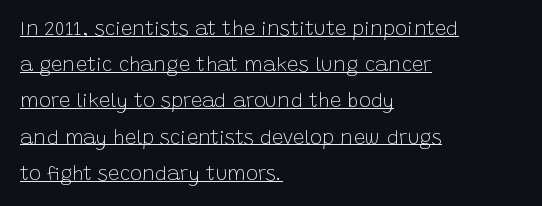
You can see a thin bar hugging the bottom of the glyphs. Italic: no, the glyphs are upright roman. You could call the tracking neutral — neither tight nor loose. The text block is weighted toward the left margin, trailing off unevenly rightward. No chunkiness to these letters — they're not bold.
